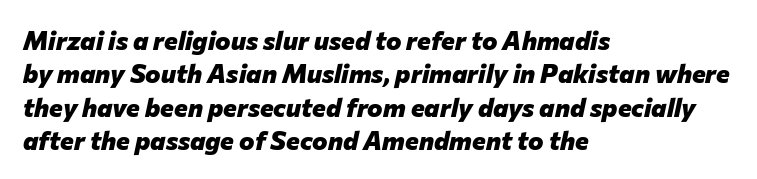
Q: Is the text bold? A: Yes.
Q: Is the text italic (slanted)? A: Yes, it leans right by about 12 degrees.
Q: Is the text underlined? A: No.
Q: How is the paragraph aligned? A: Left-aligned.
Q: Is the spacing between letters normal or unusually wide? A: Normal.
Q: Is the spacing between lines tight, normal or loose? A: Normal.
